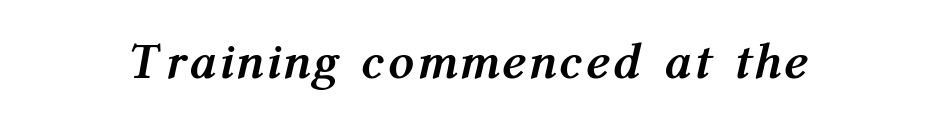
{"italic": "yes", "lean": "right", "slant_degrees": 12, "bold": "yes", "weight": "semibold", "width": "condensed", "stroke_contrast": "medium", "x_height": "medium", "monospaced": "no", "underline": "no", "glyph_px": 51}
